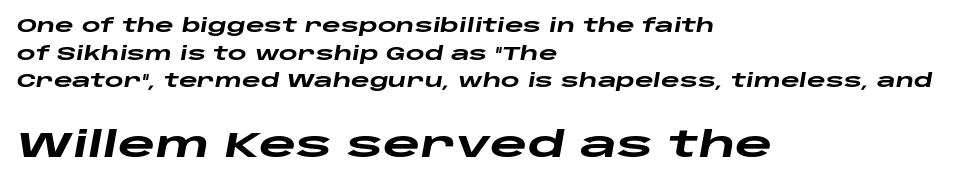
Q: Is the text bold? A: Yes.
Q: Is the text italic (slanted)? A: Yes, it leans right by about 10 degrees.
Q: Is the text underlined? A: No.
Q: How is the paragraph aligned? A: Left-aligned.
Q: Is the spacing between letters normal or unusually wide? A: Normal.
Q: Is the spacing between lines tight, normal or loose? A: Normal.
Q: Which block of text is set in a larger size, the first (top) or the second (bottom)? A: The second (bottom) one.
Q: Width (condensed, normal, or wide)? A: Wide.
Q: Stroke contrast? A: Low.
Q: x-height? A: Large.
Q: Monospaced? A: No.
